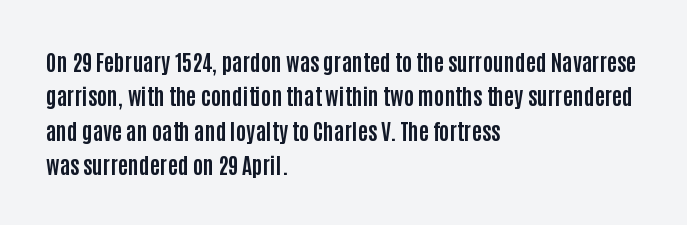
Upright lettering throughout. Just letters on the line, the space beneath them empty. The vertical gap from one line to the next is medium. Strong, thick strokes mark this as bold type. Short and long lines alike share a common starting point at left.
